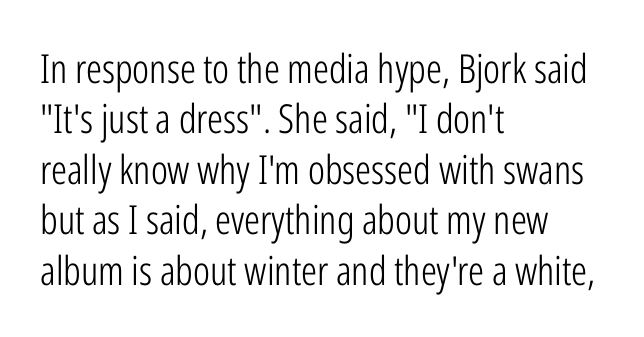
{"serif": "no", "italic": "no", "bold": "no", "weight": "light", "width": "condensed", "stroke_contrast": "low", "x_height": "medium", "monospaced": "no", "underline": "no", "align": "left", "line_spacing": "normal", "line_spacing_ratio": 1.26, "letter_spacing": "normal", "letter_spacing_em": 0.0, "glyph_px": 40}
